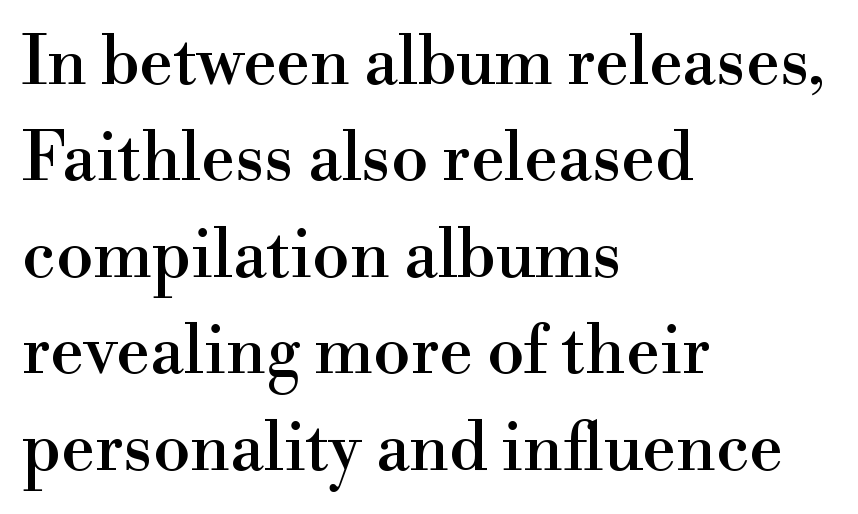
The image shows 67 px serif type, upright; set left-aligned, normal line spacing (1.44x), normal letter spacing, not underlined; high stroke contrast and a small x-height.
